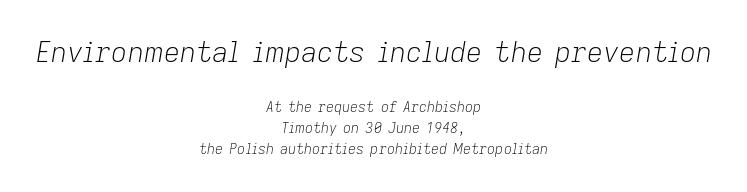
The image shows 28 px light type, italic (leaning right); set centered, normal line spacing (1.49x), normal letter spacing, not underlined; the first (top) block is 2.0x larger; low stroke contrast and a medium x-height.
